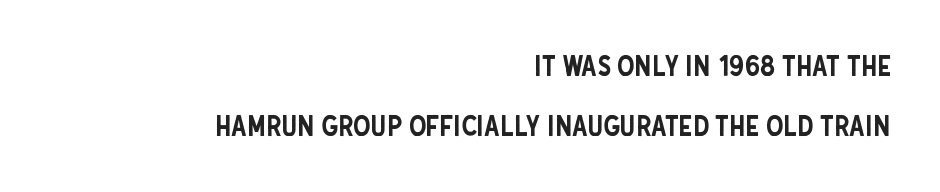
Q: Is the text italic (slanted)? A: No, it is upright.
Q: Is the typeface a serif or a sans-serif typeface? A: Sans-serif.
Q: Is the text underlined? A: No.
Q: How is the paragraph aligned? A: Right-aligned.
Q: Is the spacing between letters normal or unusually wide? A: Normal.
Q: Is the spacing between lines tight, normal or loose? A: Loose.
Q: Width (condensed, normal, or wide)? A: Condensed.
Q: Stroke contrast? A: Low.
Q: x-height? A: Large.
Q: Monospaced? A: No.
